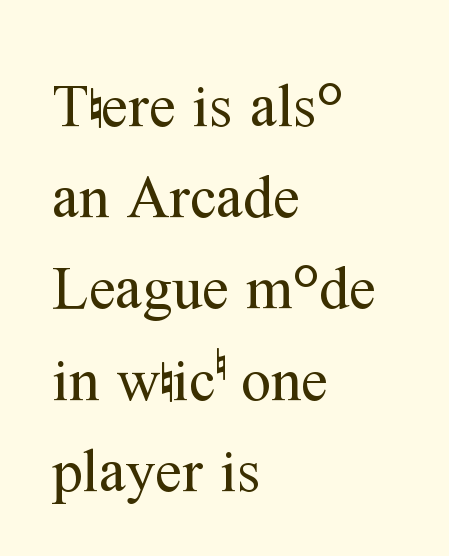
A serif font was chosen for this passage. One glance says typical: line gaps are just what's usual. These lines are rendered in a variable-pitch font. Unlike italic type, these characters show no tilt at all.
